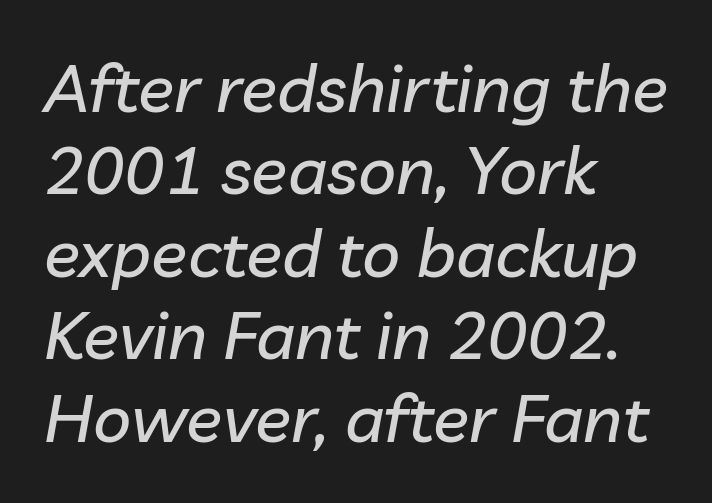
The image shows 67 px text type, italic (leaning right); set left-aligned, line spacing 1.23x, normal letter spacing, not underlined; low stroke contrast and a medium x-height.
